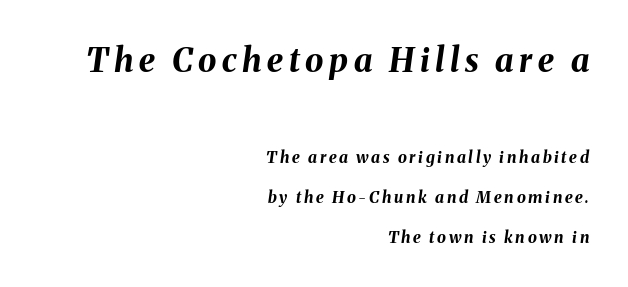
Is there much room between lines? Yes — plenty of vertical air separates them. Think of a printed novel: that variable character pitch is what you see here. Where is the straight margin? On the right. Bigger letters appear in the top chunk; the bottom chunk is reduced.
